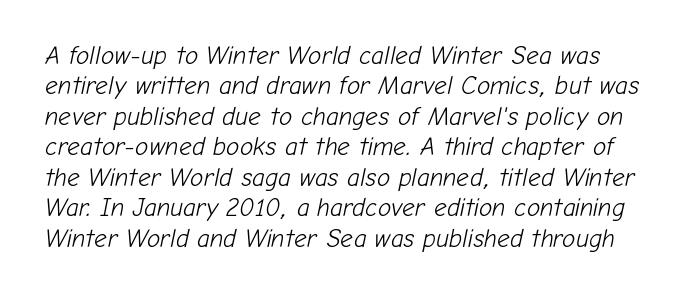
The image shows 25 px text type, italic (leaning right); set line spacing 1.22x, normal letter spacing, not underlined.
